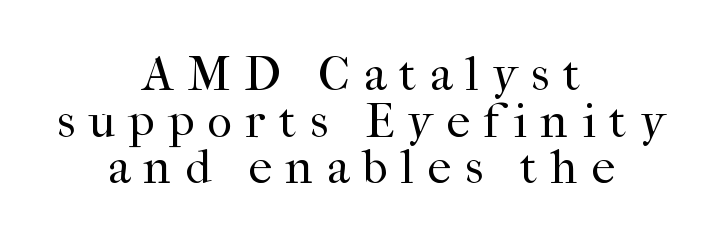
{"serif": "yes", "italic": "no", "bold": "no", "weight": "regular", "width": "normal", "stroke_contrast": "high", "x_height": "medium", "monospaced": "no", "underline": "no", "align": "center", "line_spacing": "tight", "line_spacing_ratio": 0.97, "letter_spacing": "wide", "letter_spacing_em": 0.28, "glyph_px": 48}
